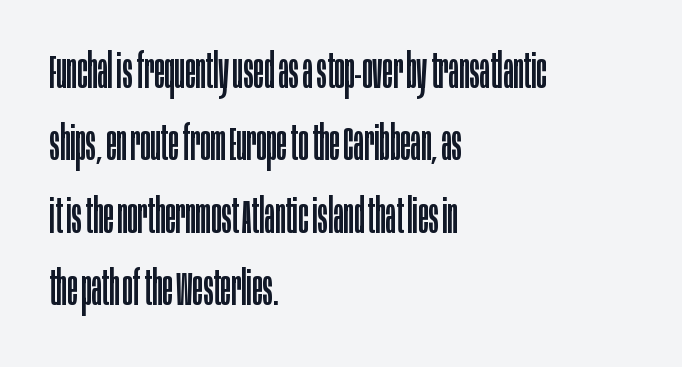
{"serif": "no", "italic": "no", "bold": "no", "weight": "regular", "width": "condensed", "stroke_contrast": "low", "x_height": "large", "monospaced": "no", "underline": "no", "align": "left", "line_spacing": "normal", "line_spacing_ratio": 1.51, "letter_spacing": "normal", "letter_spacing_em": 0.0, "glyph_px": 48}
